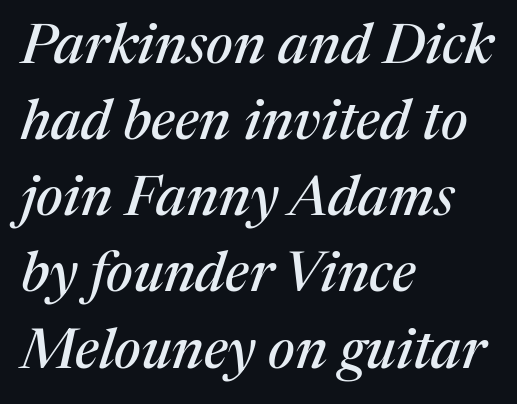
Descender tails drop into unmarked territory. Serifs: yes, visible at the terminals of the letterforms. Does the lettering tilt? It does — this is italic. Here the designer chose a conventional face with non-uniform glyph widths. Caption: standard tracking, unaltered. A normal amount of white space separates one row of letters from the next.
